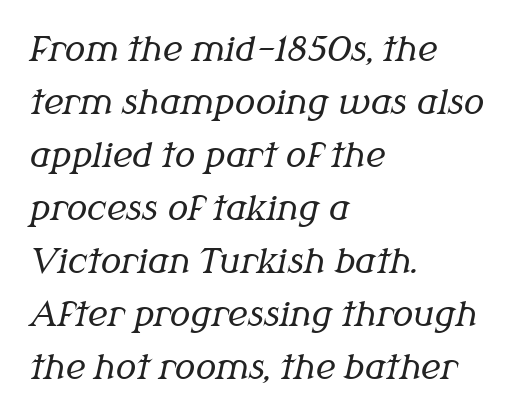
The image shows 34 px regular-weight serif type, italic (leaning right); set left-aligned, normal line spacing (1.56x), normal letter spacing, not underlined; medium stroke contrast and a medium x-height.
